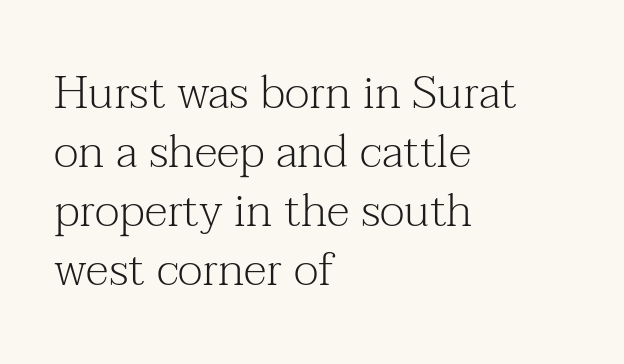
The image shows 46 px light serif type, upright; set left-aligned, normal line spacing (1.28x), normal letter spacing, not underlined; medium stroke contrast and a medium x-height.
